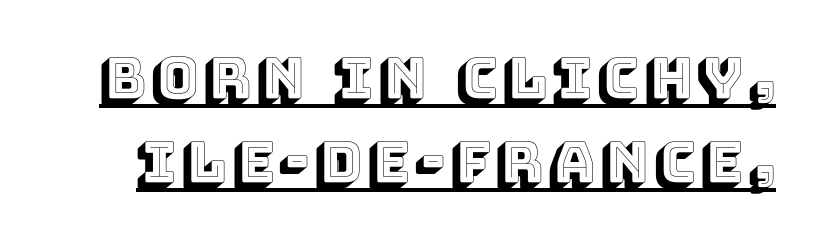
Q: Is the text italic (slanted)? A: No, it is upright.
Q: Is the text underlined? A: Yes.
Q: Is the spacing between lines tight, normal or loose? A: Normal.
Q: Width (condensed, normal, or wide)? A: Normal.
Q: x-height? A: Large.
Q: Monospaced? A: No.
